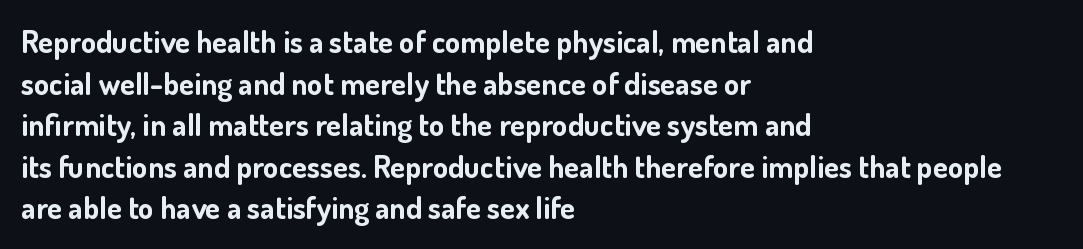
Q: Is the text bold? A: Yes.
Q: Is the text italic (slanted)? A: No, it is upright.
Q: Is the typeface a serif or a sans-serif typeface? A: Sans-serif.
Q: Is the text underlined? A: No.
Q: How is the paragraph aligned? A: Left-aligned.
Q: Is the spacing between letters normal or unusually wide? A: Normal.
Q: Is the spacing between lines tight, normal or loose? A: Normal.
Q: Width (condensed, normal, or wide)? A: Normal.
Q: Stroke contrast? A: Low.
Q: x-height? A: Small.
Q: Monospaced? A: No.
